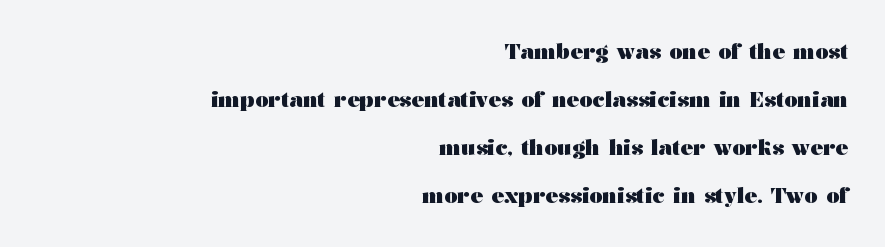
Q: Is the text bold? A: Yes.
Q: Is the text italic (slanted)? A: No, it is upright.
Q: Is the text underlined? A: No.
Q: How is the paragraph aligned? A: Right-aligned.
Q: Is the spacing between letters normal or unusually wide? A: Normal.
Q: Is the spacing between lines tight, normal or loose? A: Loose.
